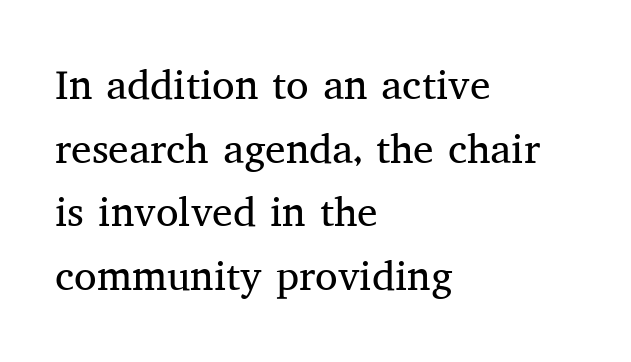
The image shows 41 px regular-weight serif type, upright; set left-aligned, normal line spacing (1.55x), normal letter spacing, not underlined; medium stroke contrast and a medium x-height.
